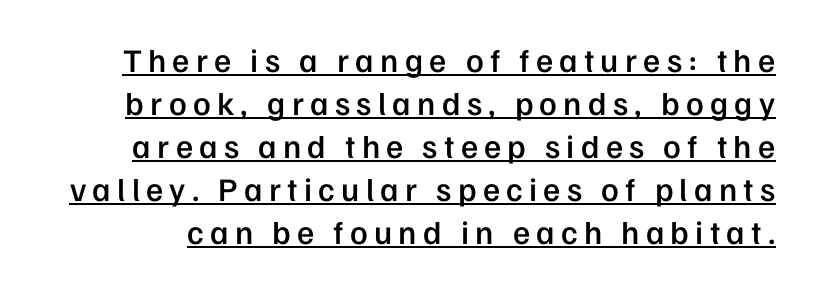
{"serif": "no", "italic": "no", "bold": "semi", "weight": "semibold", "width": "normal", "stroke_contrast": "low", "x_height": "medium", "monospaced": "no", "underline": "yes", "line_spacing": "normal", "line_spacing_ratio": 1.3, "glyph_px": 33}
